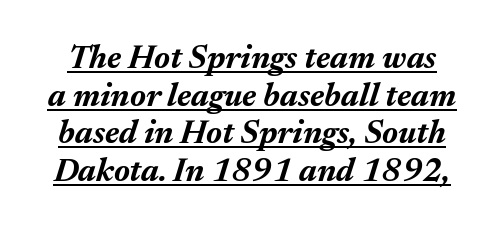
The image shows 33 px bold type, italic (leaning right); set tight line spacing (1.14x), normal letter spacing, underlined; medium stroke contrast and a medium x-height.
